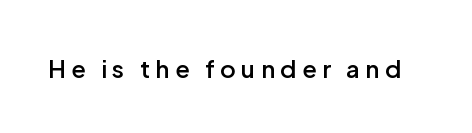
{"italic": "no", "bold": "semi", "underline": "no", "letter_spacing": "wide", "letter_spacing_em": 0.23, "glyph_px": 24}
